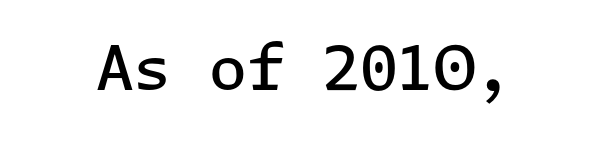
{"serif": "no", "italic": "no", "bold": "semi", "weight": "semibold", "width": "normal", "stroke_contrast": "low", "x_height": "medium", "underline": "no", "letter_spacing": "normal", "letter_spacing_em": 0.0, "glyph_px": 61}
